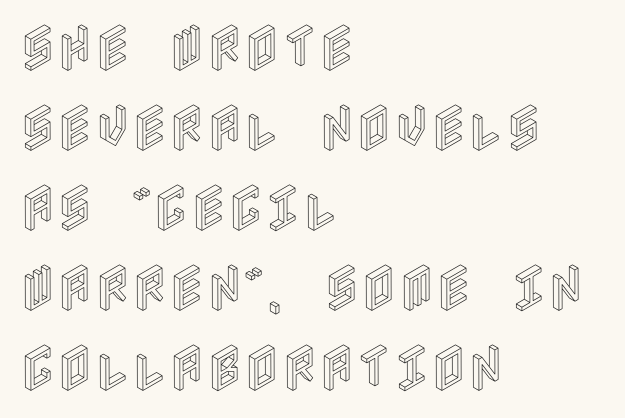
Every row of glyphs begins at an identical x-position on the left. Each new line begins a customary step beneath the previous one. Nobody touched the tracking dial on this one. It's the straight-up-and-down kind of type. Check under the words: just untouched page.
